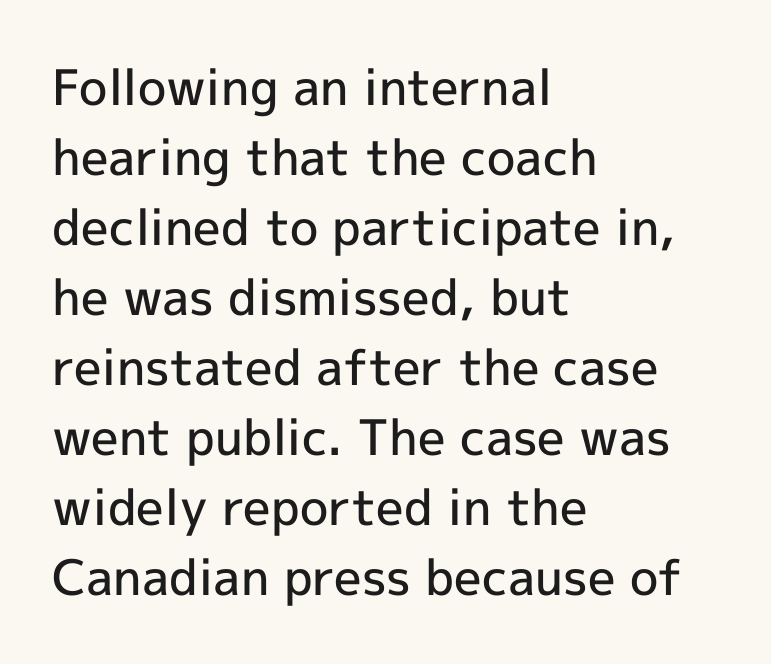
{"serif": "no", "italic": "no", "bold": "semi", "weight": "semibold", "width": "normal", "x_height": "medium", "monospaced": "no", "underline": "no", "align": "left", "line_spacing": "normal", "line_spacing_ratio": 1.43, "letter_spacing": "normal", "letter_spacing_em": 0.0, "glyph_px": 49}
